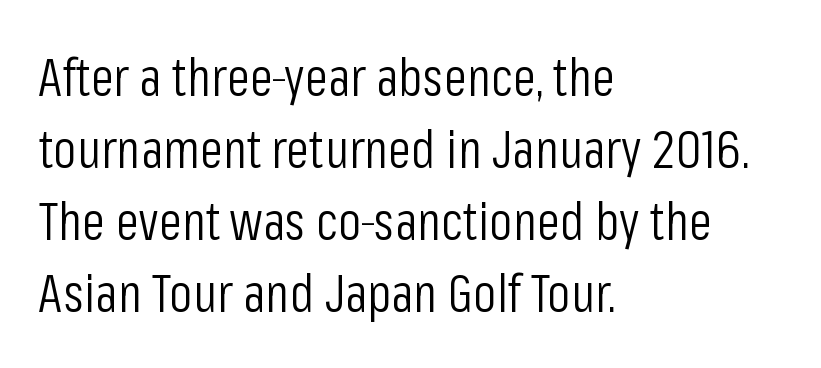
{"serif": "no", "italic": "no", "bold": "no", "weight": "light", "width": "condensed", "stroke_contrast": "low", "x_height": "medium", "monospaced": "no", "underline": "no", "align": "left", "line_spacing": "normal", "line_spacing_ratio": 1.36, "letter_spacing": "normal", "letter_spacing_em": 0.0, "glyph_px": 53}
